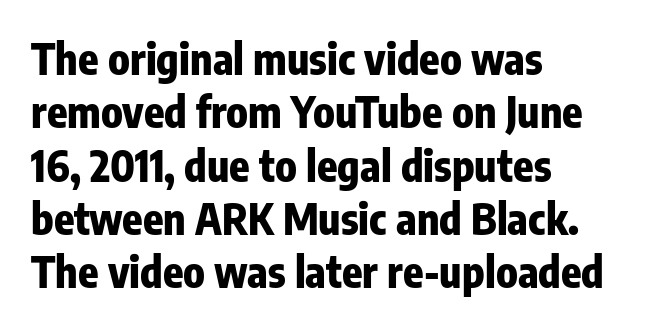
Notice how thick the strokes are: this is what a full bold looks like. The text was rendered using a sans face with plain stroke endings. Where is the straight margin? On the left. Leading matches the norm, producing a regular column. You could not count columns in this text — the font is proportionally spaced.
